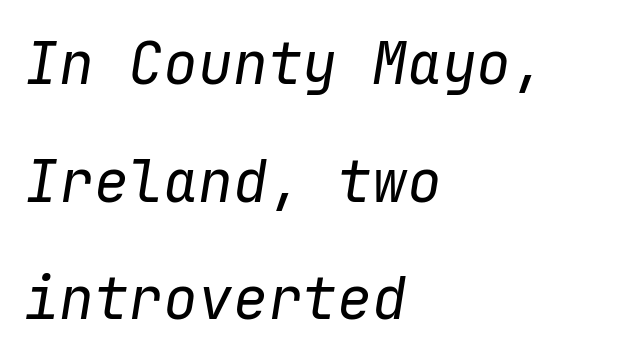
Tracking here is standard; glyphs follow each other at the usual distance. The ragged edge is on the right, which tells us the setting is flush left. Does the leading feel generous? Absolutely, it's lavish. Does the lettering tilt? It does — this is italic. Just letters on the line, the space beneath them empty. Weight: in the light-to-regular range.
